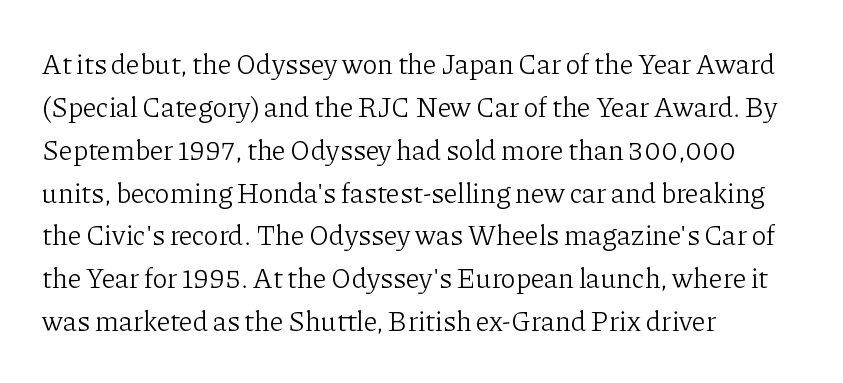
The image shows 28 px light serif type, upright; set left-aligned, normal line spacing (1.53x), normal letter spacing, not underlined; low stroke contrast and a medium x-height.
